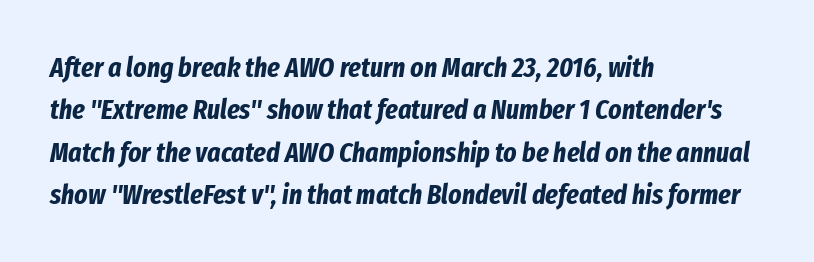
The image shows 28 px bold, condensed type, italic (leaning right); set left-aligned, normal line spacing (1.51x), normal letter spacing, not underlined; low stroke contrast and a medium x-height.
